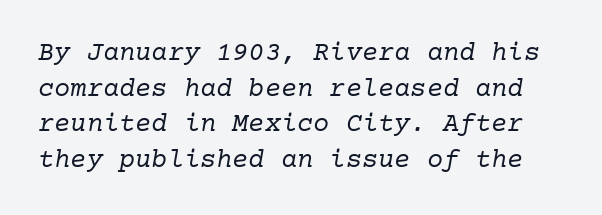
{"italic": "yes", "lean": "right", "slant_degrees": 10, "bold": "no", "underline": "no", "line_spacing": "normal", "line_spacing_ratio": 1.32, "letter_spacing": "normal", "letter_spacing_em": 0.0, "glyph_px": 27}
